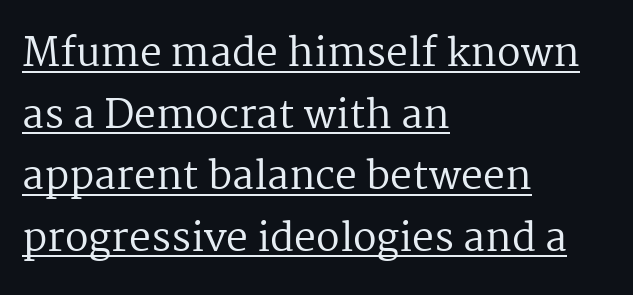
Q: Is the text bold? A: No.
Q: Is the text italic (slanted)? A: No, it is upright.
Q: Is the typeface a serif or a sans-serif typeface? A: Serif.
Q: Is the text underlined? A: Yes.
Q: How is the paragraph aligned? A: Left-aligned.
Q: Is the spacing between letters normal or unusually wide? A: Normal.
Q: Is the spacing between lines tight, normal or loose? A: Normal.
Q: Width (condensed, normal, or wide)? A: Normal.
Q: Stroke contrast? A: Medium.
Q: x-height? A: Medium.
Q: Monospaced? A: No.
